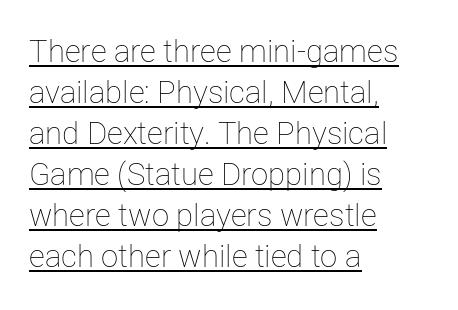
Q: Is the text bold? A: No.
Q: Is the text italic (slanted)? A: No, it is upright.
Q: Is the text underlined? A: Yes.
Q: How is the paragraph aligned? A: Left-aligned.
Q: Is the spacing between letters normal or unusually wide? A: Normal.
Q: Is the spacing between lines tight, normal or loose? A: Normal.
Q: Width (condensed, normal, or wide)? A: Normal.
Q: Stroke contrast? A: Low.
Q: x-height? A: Medium.
Q: Monospaced? A: No.
